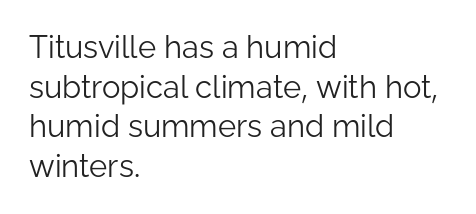
The image shows 31 px light sans-serif type, upright; set left-aligned, normal line spacing (1.28x), normal letter spacing, not underlined; low stroke contrast and a medium x-height.
